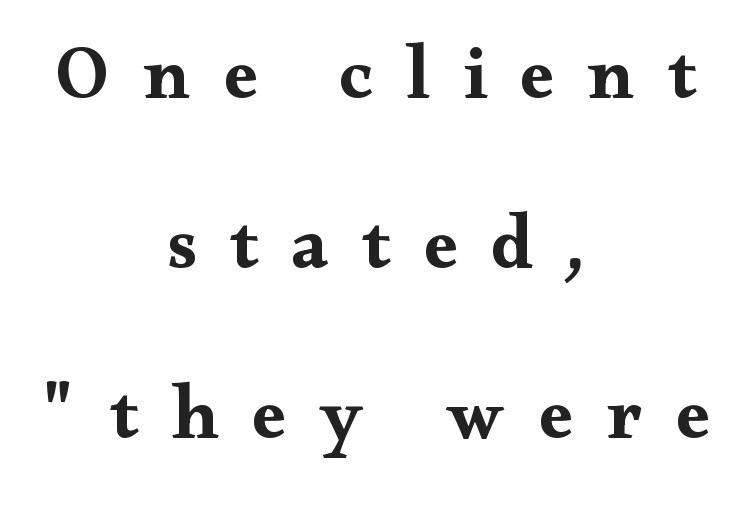
The image shows 76 px bold, wide serif type, upright; set centered, loose line spacing (2.24x), unusually wide letter spacing (+0.44 em), not underlined; medium stroke contrast and a small x-height.
